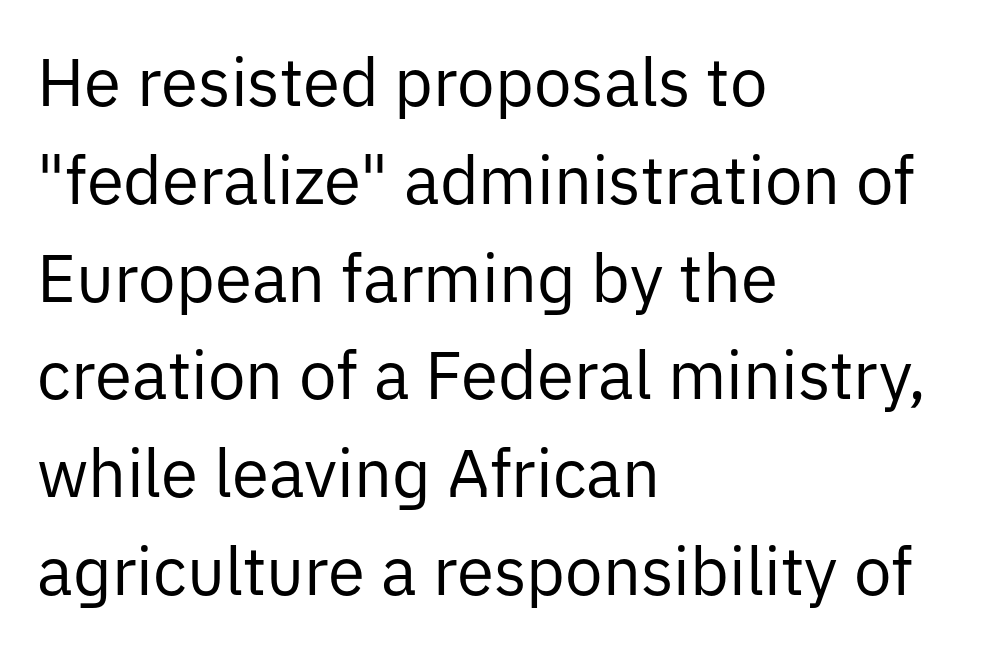
The image shows 67 px regular-weight sans-serif type, upright; set left-aligned, normal line spacing (1.46x), normal letter spacing, not underlined; low stroke contrast and a medium x-height.
